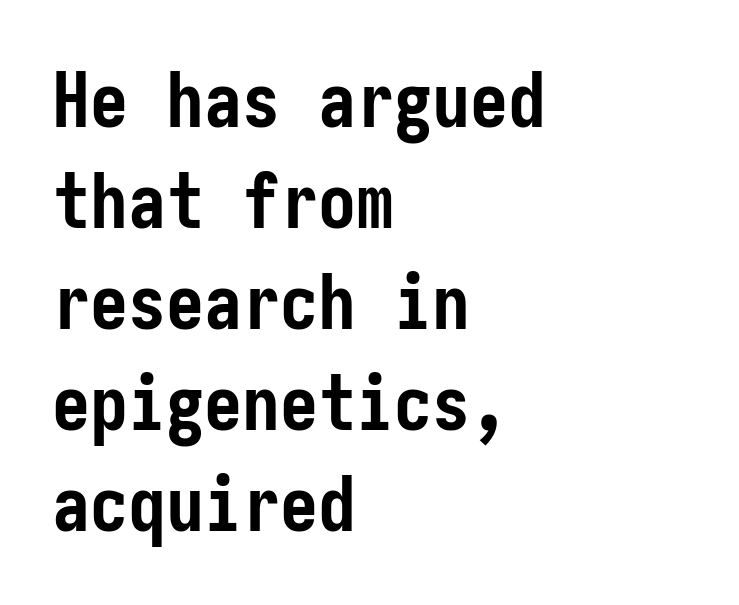
Quick note: underline off. The letters stand straight up with perfectly vertical stems. The passage shown is emphatically bold. The lines sit at an ordinary, default distance from one another. The type is set solid horizontally, with unmodified tracking.
